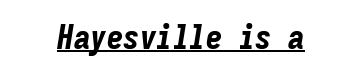
Q: Is the text bold? A: Yes.
Q: Is the text italic (slanted)? A: Yes, it leans right by about 9 degrees.
Q: Is the text underlined? A: Yes.
Q: Is the spacing between letters normal or unusually wide? A: Normal.
Q: Width (condensed, normal, or wide)? A: Condensed.
Q: Stroke contrast? A: Low.
Q: x-height? A: Medium.
Q: Monospaced? A: Yes.
